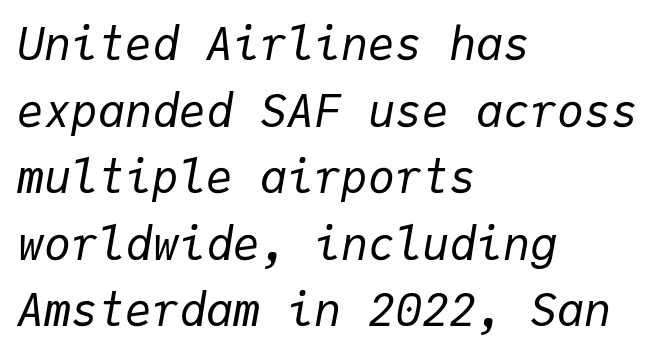
The image shows 45 px regular-weight type, italic (leaning right), monospaced; set left-aligned, normal line spacing (1.48x), normal letter spacing, not underlined; low stroke contrast and a medium x-height.
